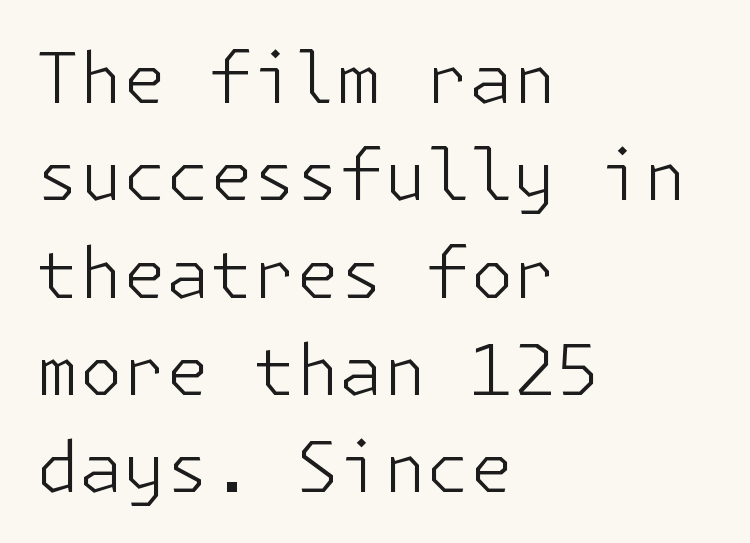
{"serif": "no", "italic": "no", "bold": "no", "weight": "light", "width": "normal", "stroke_contrast": "low", "x_height": "medium", "underline": "no", "align": "left", "line_spacing": "normal", "line_spacing_ratio": 1.39, "letter_spacing": "normal", "letter_spacing_em": 0.0, "glyph_px": 70}
